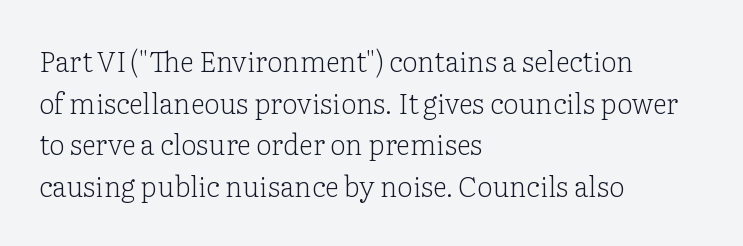
Q: Is the text bold? A: No.
Q: Is the text italic (slanted)? A: No, it is upright.
Q: Is the typeface a serif or a sans-serif typeface? A: Serif.
Q: Is the text underlined? A: No.
Q: How is the paragraph aligned? A: Left-aligned.
Q: Is the spacing between letters normal or unusually wide? A: Normal.
Q: Is the spacing between lines tight, normal or loose? A: Normal.
Q: Width (condensed, normal, or wide)? A: Normal.
Q: Stroke contrast? A: Low.
Q: x-height? A: Medium.
Q: Monospaced? A: No.
